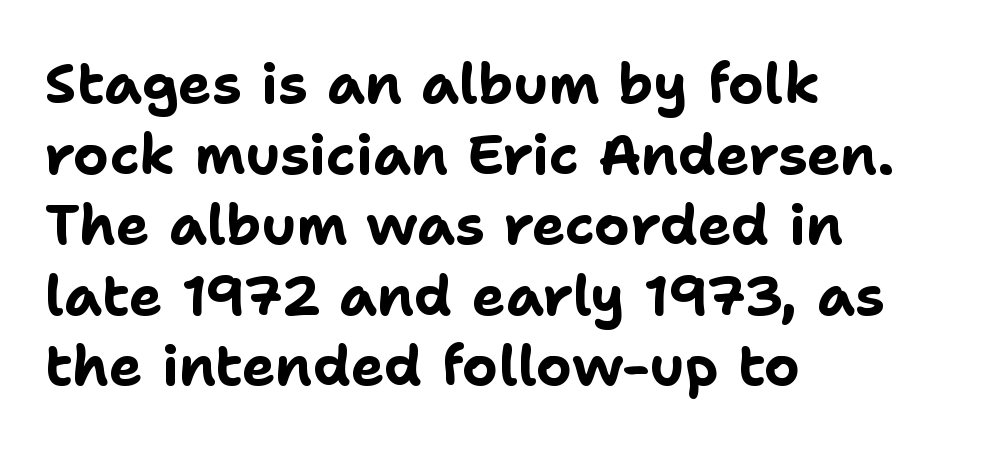
{"serif": "no", "italic": "no", "bold": "yes", "weight": "bold", "width": "normal", "stroke_contrast": "low", "x_height": "medium", "monospaced": "no", "underline": "no", "align": "left", "line_spacing": "normal", "line_spacing_ratio": 1.26, "letter_spacing": "normal", "letter_spacing_em": 0.0, "glyph_px": 56}
